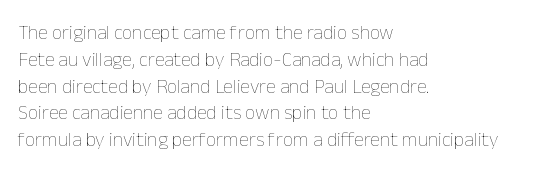
Unlike italic type, these characters show no tilt at all. Honestly, there is no underline to notice here at all. The ragged edge is on the right, which tells us the setting is flush left. Tracking here is standard; glyphs follow each other at the usual distance.
